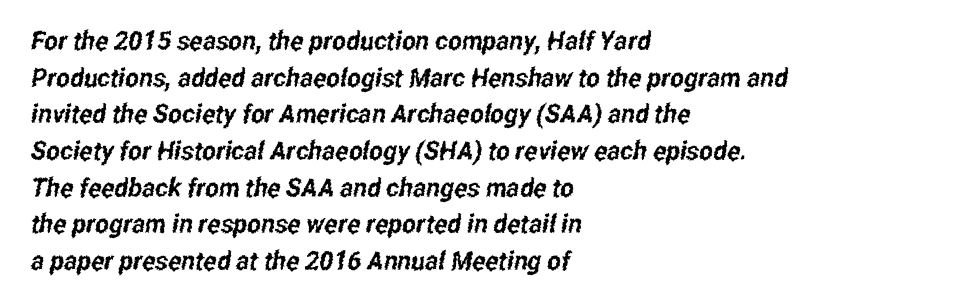
{"underline": "no", "align": "left", "line_spacing": "normal", "line_spacing_ratio": 1.41, "letter_spacing": "normal", "letter_spacing_em": 0.0, "glyph_px": 26}
